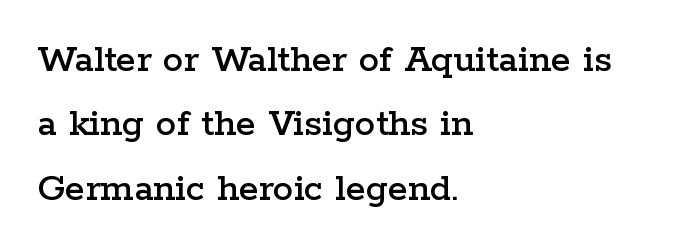
The image shows 41 px wide serif type, upright; set left-aligned, normal line spacing (1.57x), normal letter spacing, not underlined; low stroke contrast and a medium x-height.
